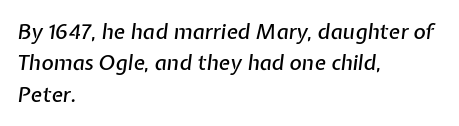
What's the leading like? Ordinary, nothing unusual. Does the copy run flush right? No — it runs flush left. No extra tracking has been applied to these lines. Honestly, there is no underline to notice here at all. The letters are slanted; this is an italic face.
